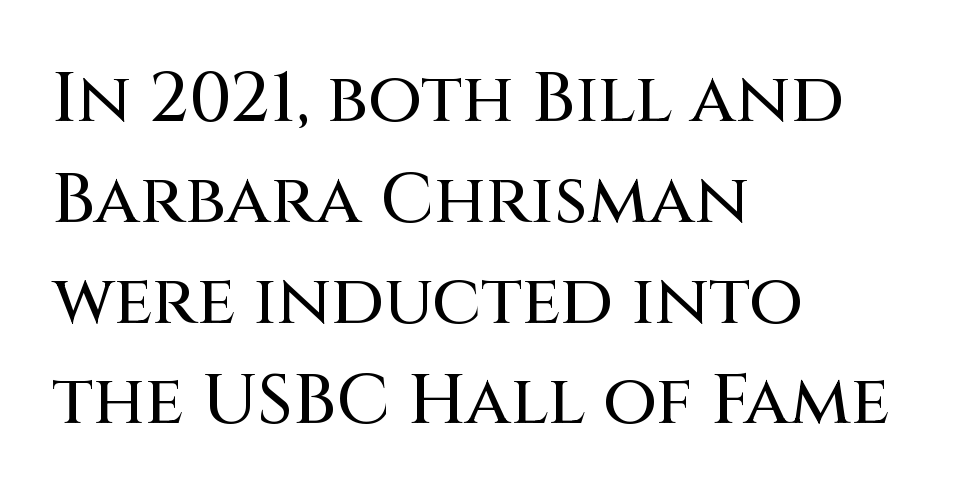
This is the regular roman posture of the typeface. Regular leading. Each line starts at the same left margin while the right side varies. Glance below the letters and you will spot only blank space. Here the designer chose a conventional face with non-uniform glyph widths.
